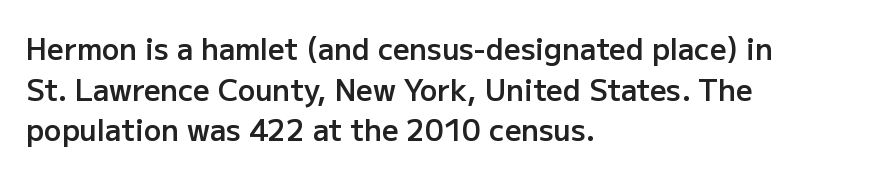
This sample has the flowing, uneven cadence of proportional lettering. Visually the block forms a straight wall on the left and a jagged coastline on the right. Interline gaps are of average width in this sample. Font category for this specimen: sans-serif. Is the type bold? Partly — it's a semibold, heavier than regular but not fully bold. Notice how the stems are strictly vertical — no italics here.
